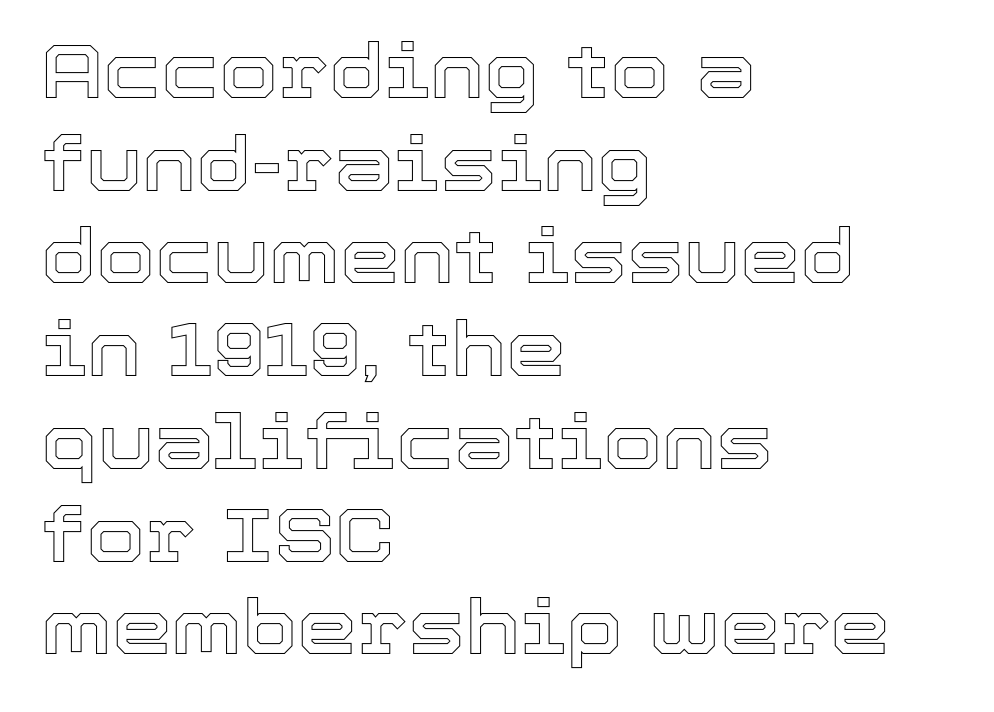
{"italic": "no", "width": "normal", "x_height": "medium", "monospaced": "no", "underline": "no", "align": "left", "line_spacing_ratio": 1.22, "letter_spacing": "normal", "letter_spacing_em": 0.0, "glyph_px": 76}
